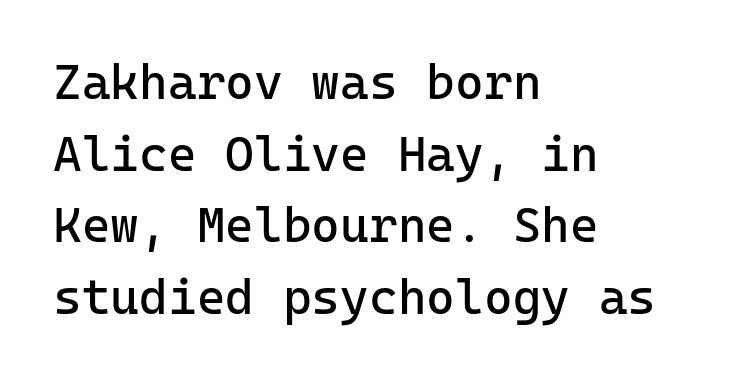
Every row of glyphs begins at an identical x-position on the left. The passage shown is not bold in any degree. A typesetter would call this leading conventional body-copy spacing. I'd call this a sans setting — the letters go barefoot. It's the straight-up-and-down kind of type.
